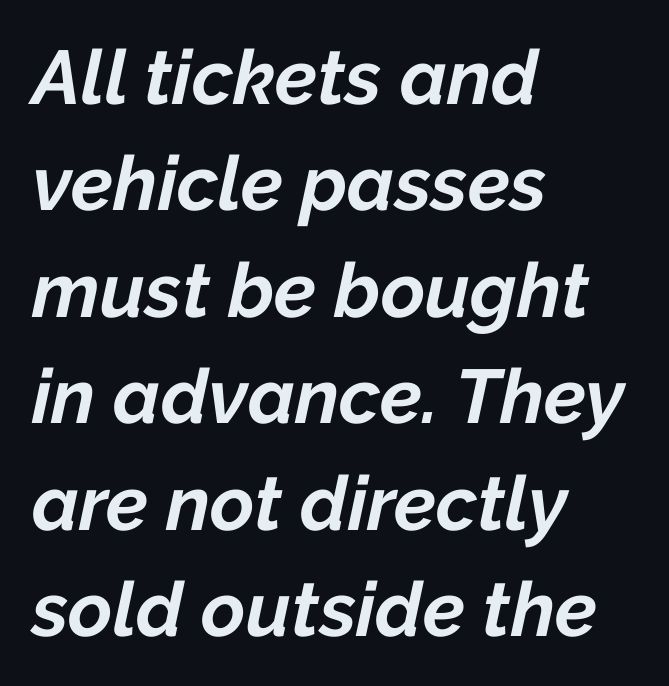
In terms of weight, the rendering is a true, heavy bold. The zone under the glyphs is completely vacant. Words appear dense and cohesive because spacing is normal. Notice how descenders clear the ascenders below comfortably — that's standard leading. Teacher's note: observe the even left margin — that is flush-left alignment.
